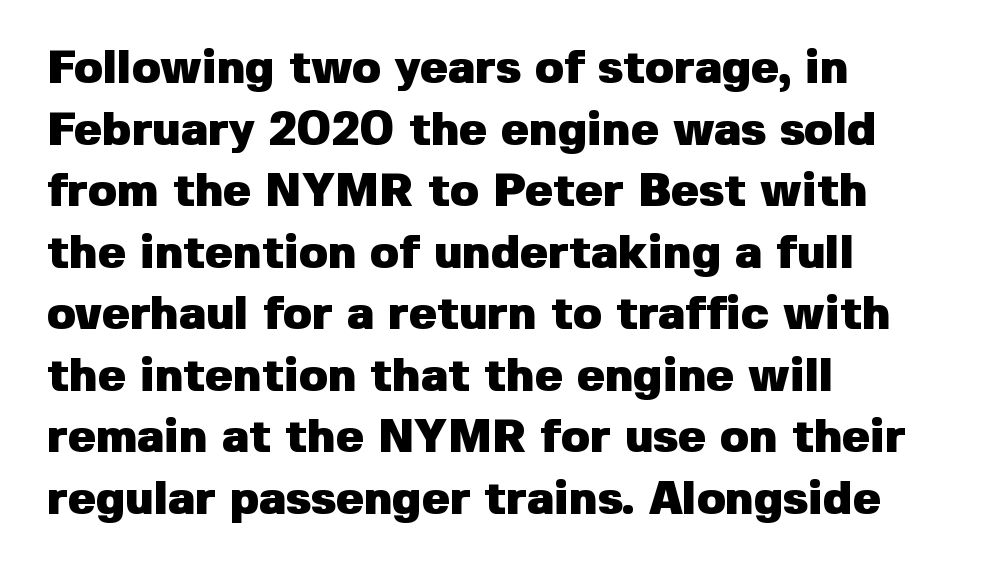
{"serif": "no", "italic": "no", "bold": "yes", "weight": "heavy", "width": "normal", "stroke_contrast": "low", "x_height": "medium", "monospaced": "no", "underline": "no", "align": "left", "line_spacing": "normal", "line_spacing_ratio": 1.31, "letter_spacing": "normal", "letter_spacing_em": 0.0, "glyph_px": 47}
